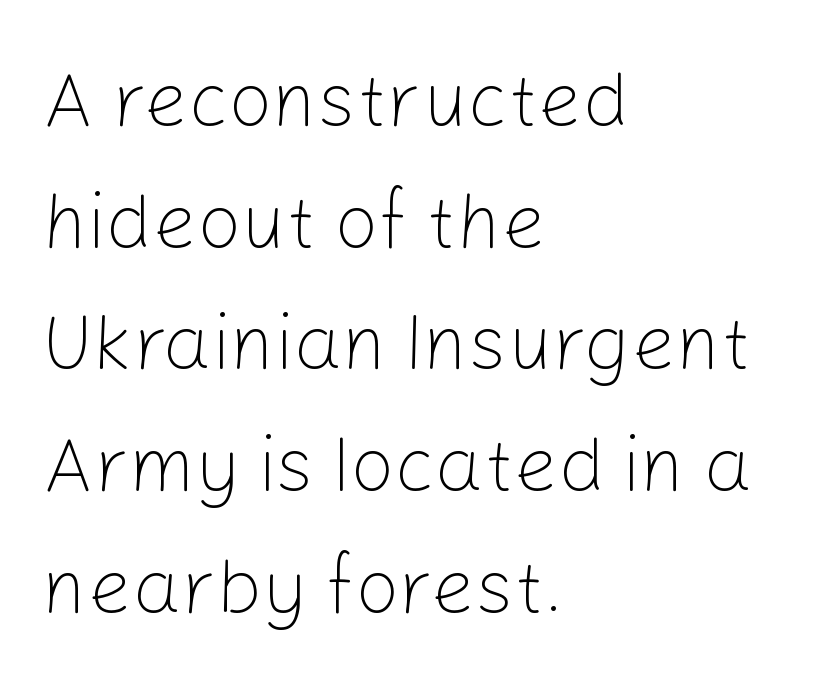
Q: Is the text bold? A: No.
Q: Is the text italic (slanted)? A: No, it is upright.
Q: Is the typeface a serif or a sans-serif typeface? A: Sans-serif.
Q: Is the text underlined? A: No.
Q: How is the paragraph aligned? A: Left-aligned.
Q: Is the spacing between letters normal or unusually wide? A: Normal.
Q: Is the spacing between lines tight, normal or loose? A: Normal.
Q: Width (condensed, normal, or wide)? A: Normal.
Q: Stroke contrast? A: Low.
Q: x-height? A: Medium.
Q: Monospaced? A: No.
